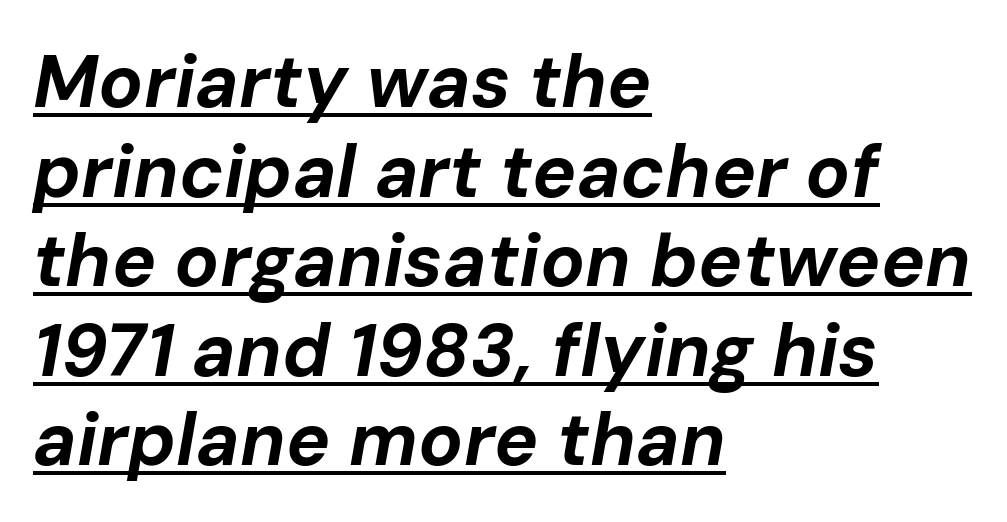
The image shows 74 px bold type, italic (leaning right); set left-aligned, line spacing 1.21x, normal letter spacing, underlined; low stroke contrast and a medium x-height.
